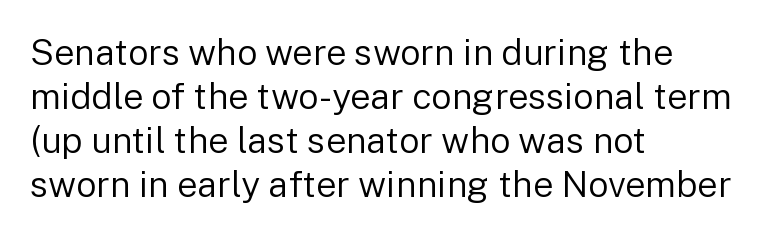
Q: Is the text bold? A: No.
Q: Is the text italic (slanted)? A: No, it is upright.
Q: Is the typeface a serif or a sans-serif typeface? A: Sans-serif.
Q: Is the text underlined? A: No.
Q: How is the paragraph aligned? A: Left-aligned.
Q: Is the spacing between letters normal or unusually wide? A: Normal.
Q: Width (condensed, normal, or wide)? A: Normal.
Q: Stroke contrast? A: Low.
Q: x-height? A: Medium.
Q: Monospaced? A: No.
